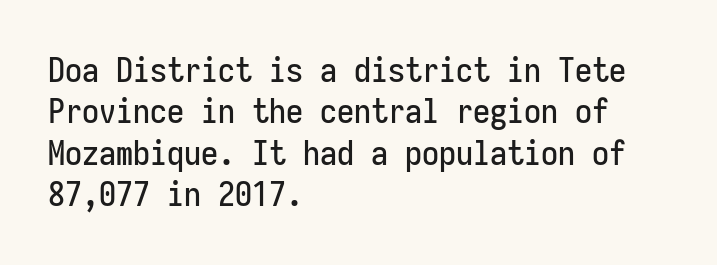
Rendered with straight, roman letterforms. Words float on clear page, feet unadorned. Layout note: lines flush left. Fixed-width glyphs throughout — classic coding-font behaviour. Default kerning and tracking; the words read as compact shapes. The typeface chosen for these lines omits serifs.
